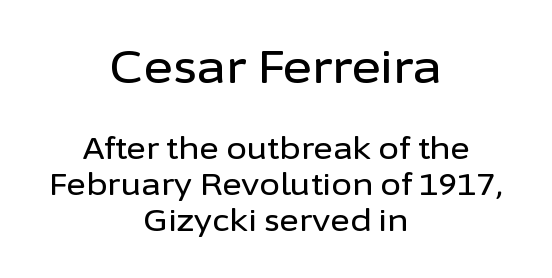
The image shows 45 px sans-serif type, upright; set centered, line spacing 1.2x, normal letter spacing, not underlined; the first (top) block is 1.5x larger; low stroke contrast and a medium x-height.
